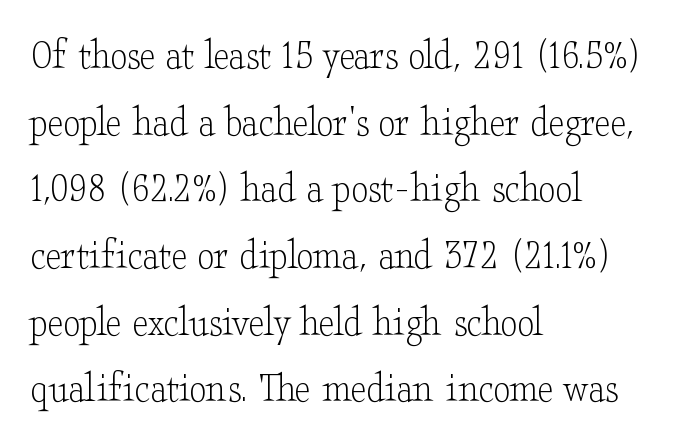
Q: Is the text bold? A: No.
Q: Is the text italic (slanted)? A: No, it is upright.
Q: Is the typeface a serif or a sans-serif typeface? A: Serif.
Q: Is the text underlined? A: No.
Q: How is the paragraph aligned? A: Left-aligned.
Q: Is the spacing between letters normal or unusually wide? A: Normal.
Q: Is the spacing between lines tight, normal or loose? A: Normal.
Q: Width (condensed, normal, or wide)? A: Wide.
Q: Stroke contrast? A: Low.
Q: x-height? A: Small.
Q: Monospaced? A: No.
